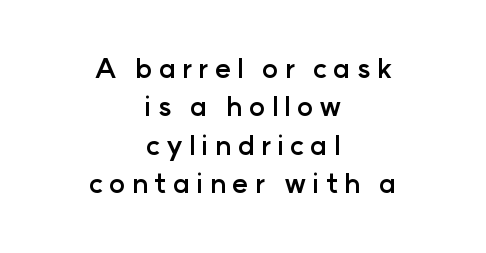
The image shows 27 px bold type, upright; set centered, normal line spacing (1.42x), unusually wide letter spacing (+0.23 em), not underlined.
